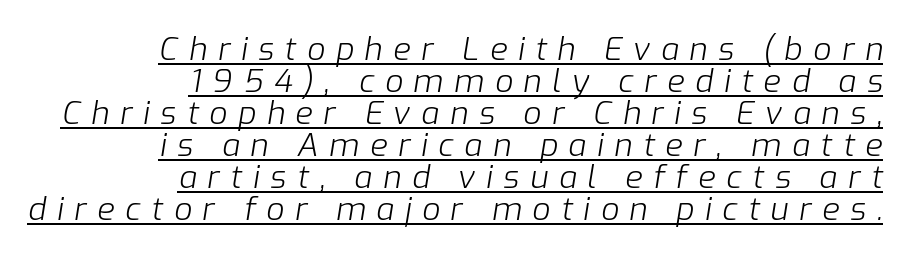
Q: Is the text bold? A: No.
Q: Is the text italic (slanted)? A: Yes, it leans right by about 9 degrees.
Q: Is the text underlined? A: Yes.
Q: How is the paragraph aligned? A: Right-aligned.
Q: Is the spacing between letters normal or unusually wide? A: Unusually wide.
Q: Is the spacing between lines tight, normal or loose? A: Tight.
Q: Width (condensed, normal, or wide)? A: Normal.
Q: Stroke contrast? A: Low.
Q: x-height? A: Medium.
Q: Monospaced? A: No.
